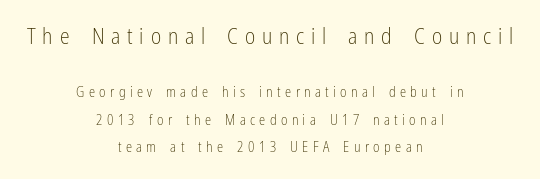
Baseline-to-baseline distance is far greater than the letter height. These lines are centered, leaving both edges ragged. Look at the tracking — it's clearly loosened, letters drifting apart. Which chunk is bigger? The first one — the top block dwarfs the bottom.
